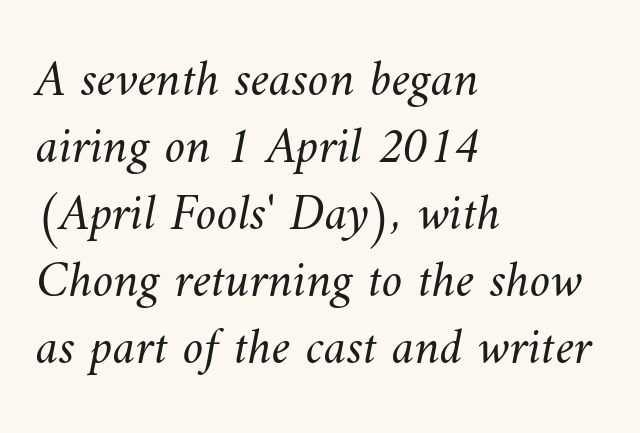
The passage shown has conventional tracking throughout. Stroke thickness stays within the range of a standard reading face or lighter. Horizontal alignment here is leftward, the default for most running prose. Looks like regular typesetting: each glyph gets only the width it needs.
